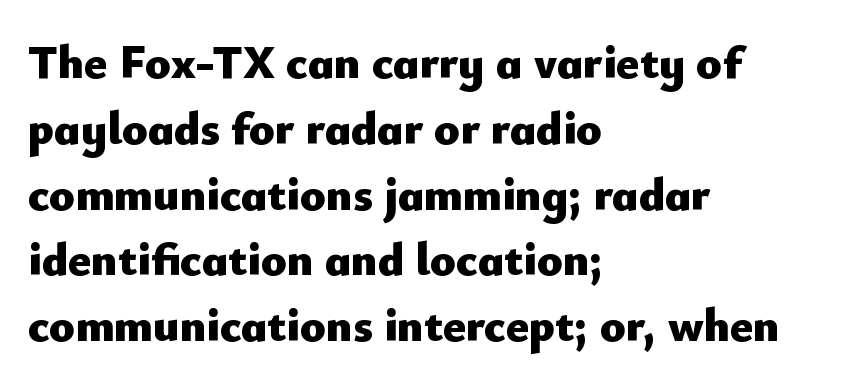
If you measured baseline to baseline, you'd find a middling distance. Think of a printed novel: that variable character pitch is what you see here. The text was rendered using a sans face with plain stroke endings. The gaps between neighbouring characters are ordinary and unremarkable. Posture: straight, roman, zero tilt.
